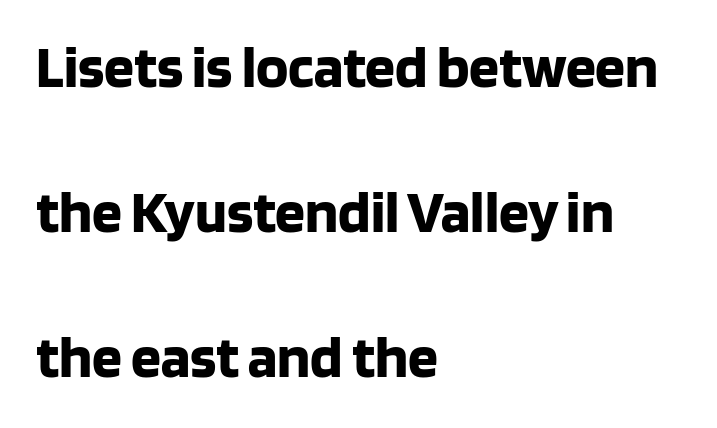
{"serif": "no", "italic": "no", "bold": "yes", "weight": "bold", "width": "normal", "stroke_contrast": "low", "x_height": "large", "monospaced": "no", "underline": "no", "align": "left", "line_spacing": "loose", "line_spacing_ratio": 2.42, "letter_spacing": "normal", "letter_spacing_em": 0.0, "glyph_px": 60}
